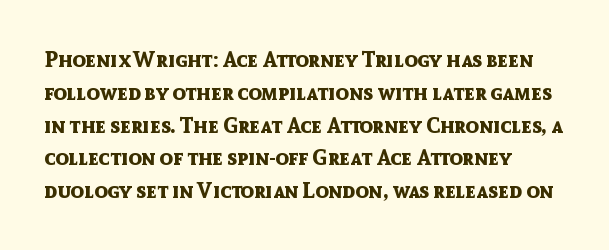
Q: Is the text bold? A: Yes.
Q: Is the text italic (slanted)? A: No, it is upright.
Q: Is the text underlined? A: No.
Q: How is the paragraph aligned? A: Left-aligned.
Q: Is the spacing between letters normal or unusually wide? A: Normal.
Q: Is the spacing between lines tight, normal or loose? A: Normal.
